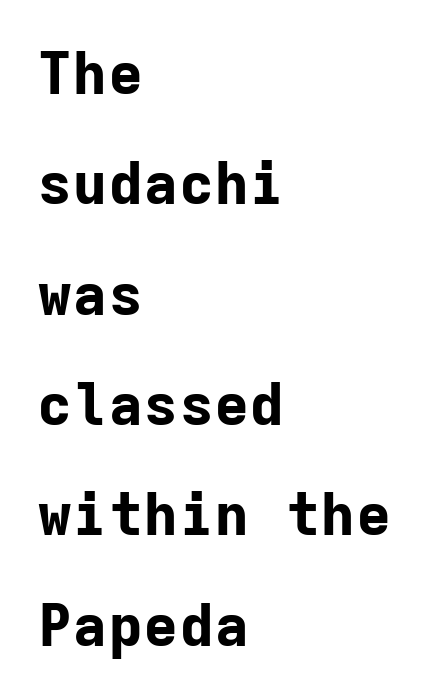
{"serif": "no", "italic": "no", "bold": "yes", "weight": "bold", "width": "normal", "stroke_contrast": "low", "x_height": "medium", "monospaced": "yes", "underline": "no", "align": "left", "line_spacing_ratio": 1.87, "letter_spacing": "normal", "letter_spacing_em": 0.0, "glyph_px": 59}
